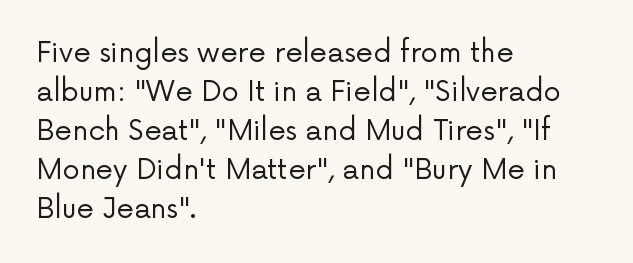
{"serif": "no", "italic": "no", "bold": "no", "weight": "regular", "width": "normal", "stroke_contrast": "low", "x_height": "medium", "monospaced": "no", "underline": "no", "align": "left", "line_spacing": "normal", "line_spacing_ratio": 1.39, "letter_spacing": "normal", "letter_spacing_em": 0.0, "glyph_px": 28}
